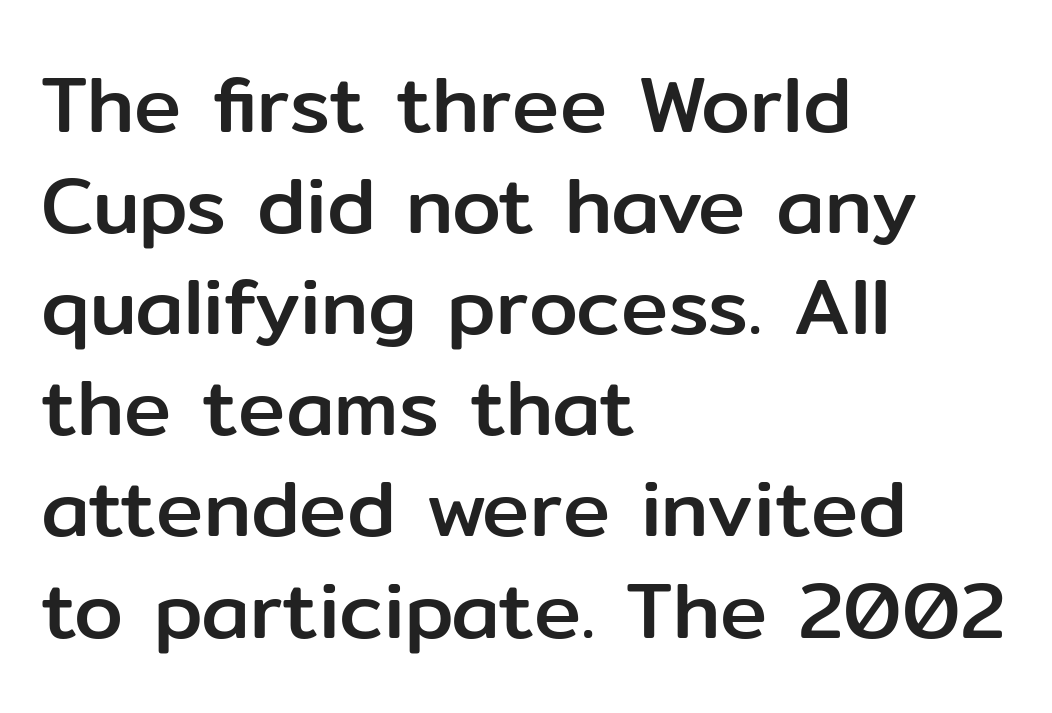
Q: Is the text italic (slanted)? A: No, it is upright.
Q: Is the typeface a serif or a sans-serif typeface? A: Sans-serif.
Q: Is the text underlined? A: No.
Q: How is the paragraph aligned? A: Left-aligned.
Q: Is the spacing between letters normal or unusually wide? A: Normal.
Q: Is the spacing between lines tight, normal or loose? A: Normal.
Q: Width (condensed, normal, or wide)? A: Normal.
Q: Stroke contrast? A: Low.
Q: x-height? A: Medium.
Q: Monospaced? A: No.
